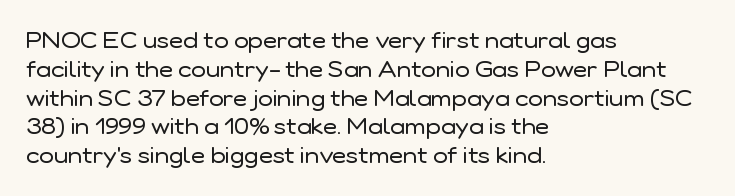
{"italic": "no", "bold": "no", "underline": "no", "align": "left", "line_spacing": "normal", "line_spacing_ratio": 1.31, "letter_spacing": "normal", "letter_spacing_em": 0.0, "glyph_px": 22}
